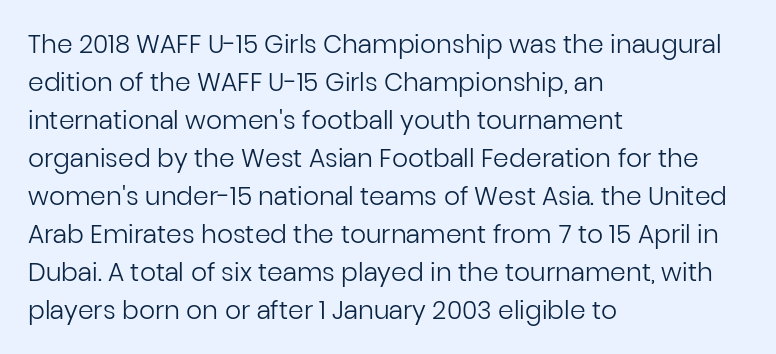
{"italic": "no", "bold": "no", "underline": "no", "align": "left", "line_spacing": "normal", "line_spacing_ratio": 1.52, "letter_spacing": "normal", "letter_spacing_em": 0.0, "glyph_px": 25}
